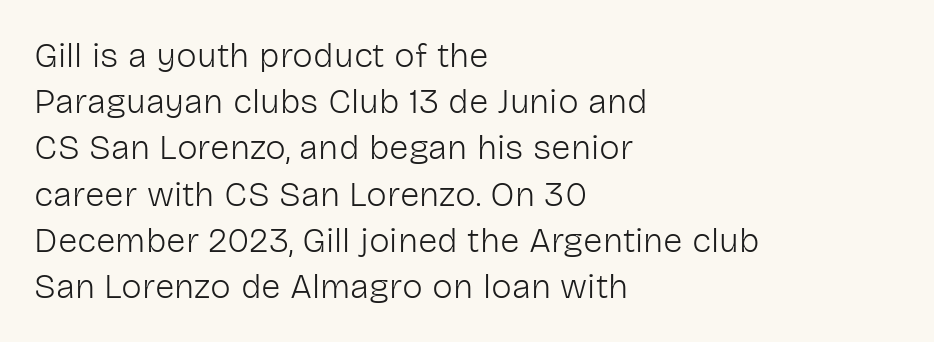
Q: Is the text bold? A: No.
Q: Is the text italic (slanted)? A: No, it is upright.
Q: Is the typeface a serif or a sans-serif typeface? A: Sans-serif.
Q: Is the text underlined? A: No.
Q: How is the paragraph aligned? A: Left-aligned.
Q: Is the spacing between letters normal or unusually wide? A: Normal.
Q: Is the spacing between lines tight, normal or loose? A: Normal.
Q: Width (condensed, normal, or wide)? A: Normal.
Q: Stroke contrast? A: Low.
Q: x-height? A: Medium.
Q: Monospaced? A: No.
